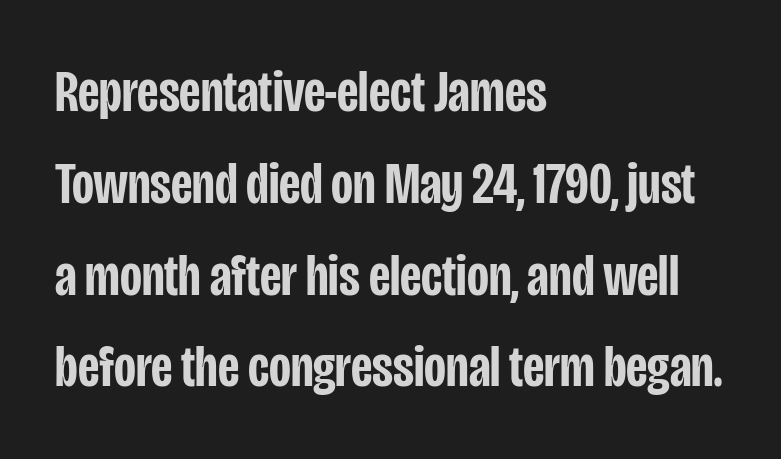
How are the letters spaced? Ordinarily, with no added tracking. Proportional: the letters do not fall into vertical columns. It's the straight-up-and-down kind of type. Type without underlining.
